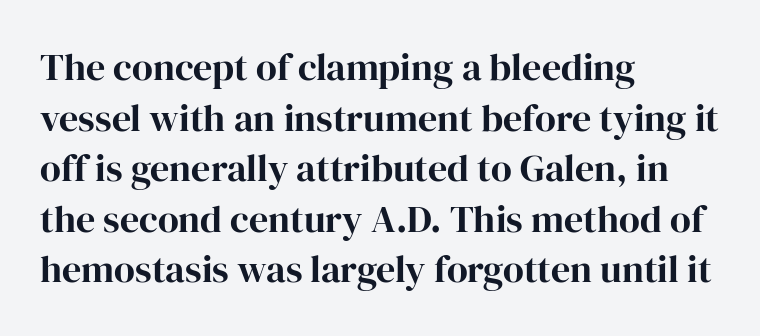
Character widths vary here, with narrow letters taking less room than wide ones. Observe the ordinary spacing: letters are neighbours, not strangers. A typesetter would mark this as roman, not italic. Check where the strokes stop: tiny serifs finish them off.
